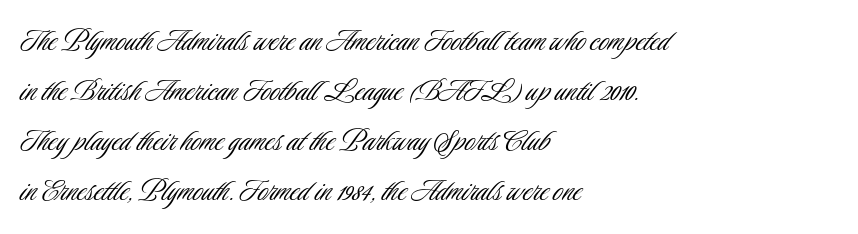
Q: Is the text bold? A: No.
Q: Is the text italic (slanted)? A: Yes.
Q: Is the typeface a serif or a sans-serif typeface? A: Sans-serif.
Q: Is the text underlined? A: No.
Q: How is the paragraph aligned? A: Left-aligned.
Q: Is the spacing between letters normal or unusually wide? A: Normal.
Q: Is the spacing between lines tight, normal or loose? A: Normal.
Q: Width (condensed, normal, or wide)? A: Condensed.
Q: Stroke contrast? A: Low.
Q: x-height? A: Small.
Q: Monospaced? A: No.
